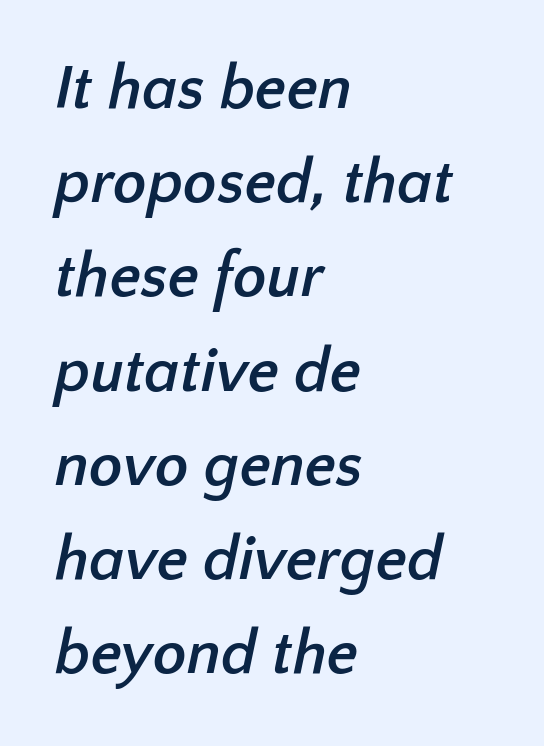
Q: Is the text bold? A: Yes.
Q: Is the typeface a serif or a sans-serif typeface? A: Sans-serif.
Q: Is the text underlined? A: No.
Q: How is the paragraph aligned? A: Left-aligned.
Q: Is the spacing between letters normal or unusually wide? A: Normal.
Q: Is the spacing between lines tight, normal or loose? A: Normal.
Q: Width (condensed, normal, or wide)? A: Normal.
Q: Stroke contrast? A: Low.
Q: x-height? A: Medium.
Q: Monospaced? A: No.
